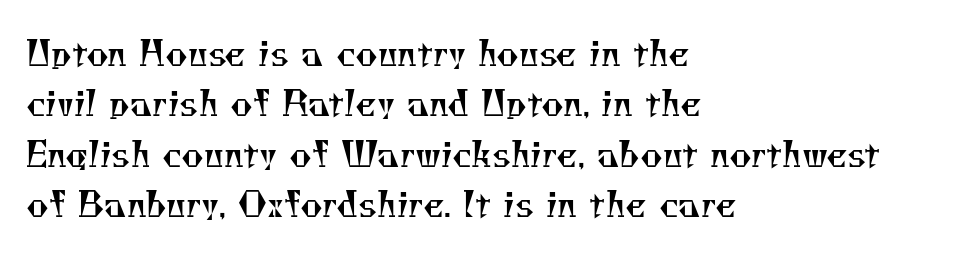
Q: Is the text bold? A: No.
Q: Is the typeface a serif or a sans-serif typeface? A: Serif.
Q: Is the text underlined? A: No.
Q: How is the paragraph aligned? A: Left-aligned.
Q: Is the spacing between letters normal or unusually wide? A: Normal.
Q: Is the spacing between lines tight, normal or loose? A: Normal.
Q: Width (condensed, normal, or wide)? A: Normal.
Q: Stroke contrast? A: Medium.
Q: x-height? A: Small.
Q: Monospaced? A: No.
